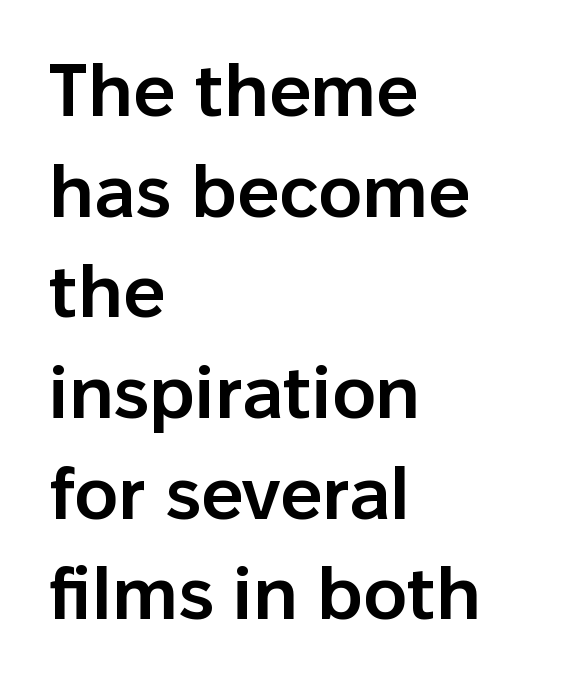
{"serif": "no", "italic": "no", "bold": "semi", "weight": "semibold", "width": "normal", "stroke_contrast": "low", "x_height": "medium", "monospaced": "no", "underline": "no", "align": "left", "line_spacing": "normal", "line_spacing_ratio": 1.36, "letter_spacing": "normal", "letter_spacing_em": 0.0, "glyph_px": 74}
